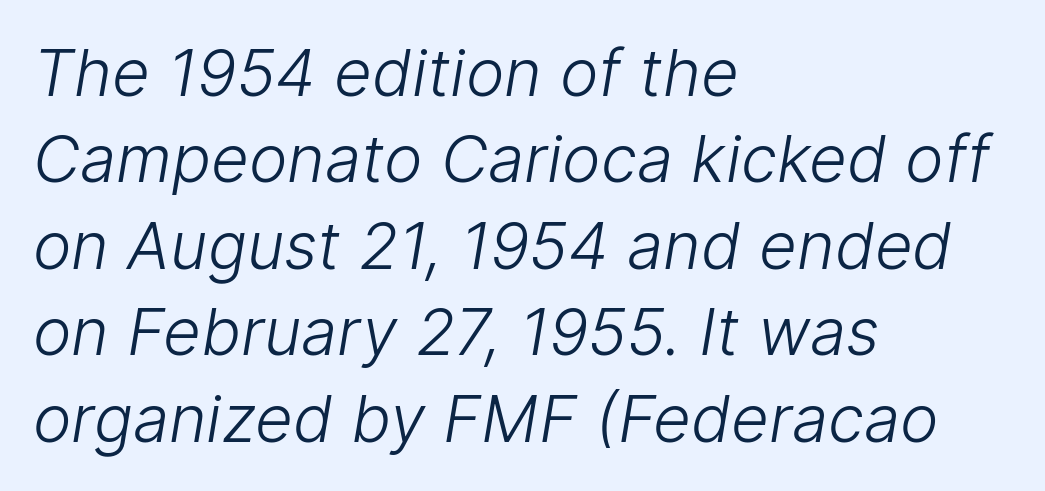
The image shows 65 px light sans-serif type; set left-aligned, normal line spacing (1.33x), normal letter spacing, not underlined; low stroke contrast and a medium x-height.
